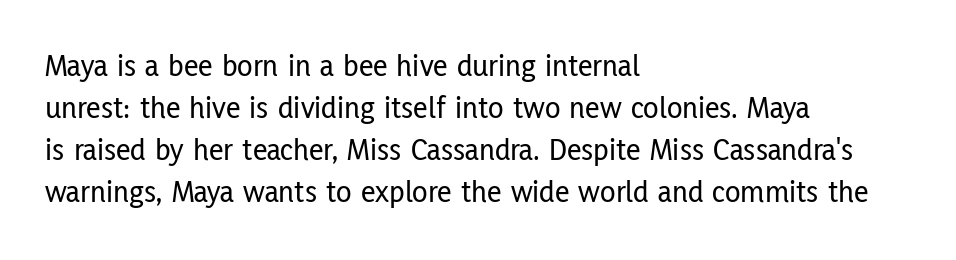
Q: Is the text italic (slanted)? A: No, it is upright.
Q: Is the typeface a serif or a sans-serif typeface? A: Sans-serif.
Q: Is the text underlined? A: No.
Q: How is the paragraph aligned? A: Left-aligned.
Q: Is the spacing between letters normal or unusually wide? A: Normal.
Q: Is the spacing between lines tight, normal or loose? A: Normal.
Q: Width (condensed, normal, or wide)? A: Condensed.
Q: Stroke contrast? A: Low.
Q: x-height? A: Medium.
Q: Monospaced? A: No.
